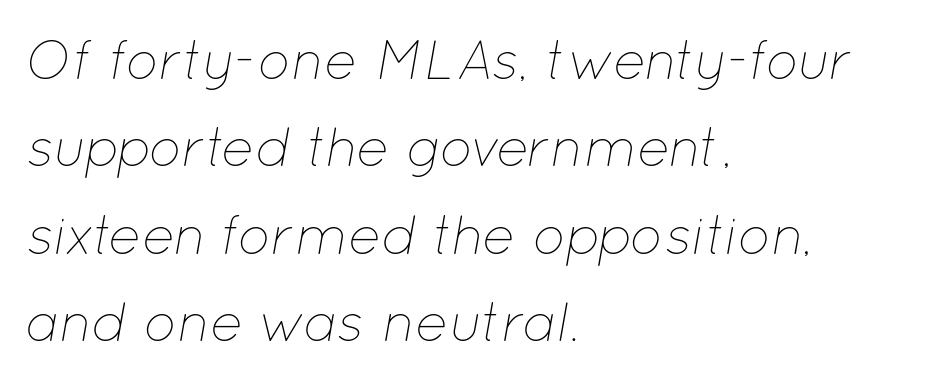
Reading down the column, the eye jumps a familiar distance to each next line. Letters rest on an invisible, unmarked baseline. Is the type slanted? Yes — the strokes lean at a clear angle. Observe the ordinary spacing: letters are neighbours, not strangers. These lines stack with their left ends in a neat column. This sample has the flowing, uneven cadence of proportional lettering.
